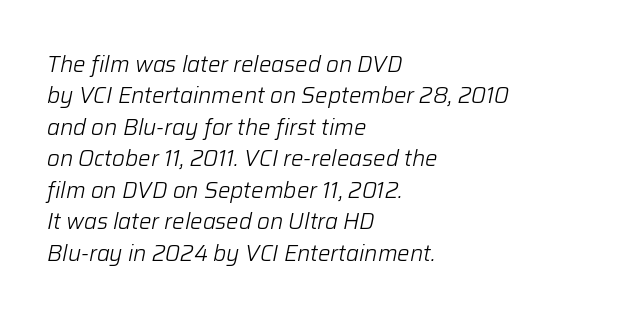
Q: Is the text bold? A: No.
Q: Is the text italic (slanted)? A: Yes, it leans right by about 12 degrees.
Q: Is the text underlined? A: No.
Q: How is the paragraph aligned? A: Left-aligned.
Q: Is the spacing between letters normal or unusually wide? A: Normal.
Q: Is the spacing between lines tight, normal or loose? A: Normal.
